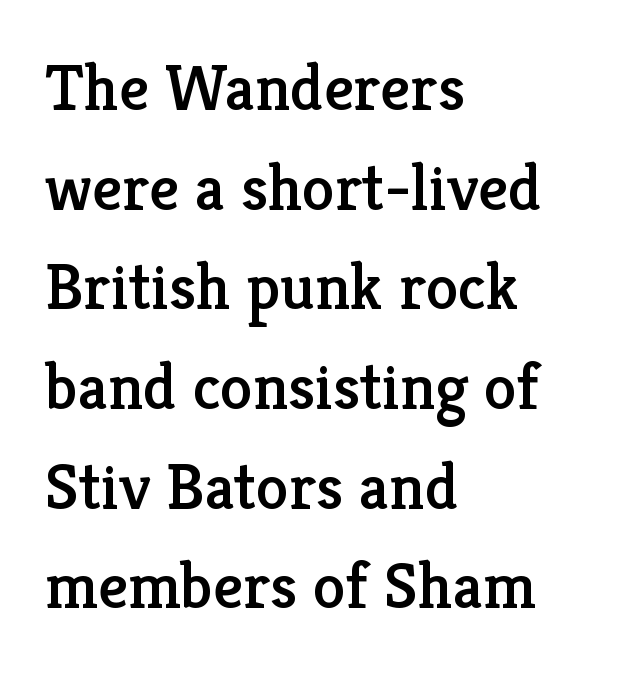
The image shows 66 px serif type, upright; set left-aligned, normal line spacing (1.51x), normal letter spacing, not underlined; low stroke contrast and a medium x-height.
